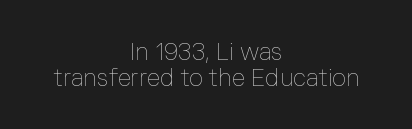
The rendering positions every line midway between the sides. Weight: regular or lighter. You could barely slide anything between these rows. Words appear dense and cohesive because spacing is normal. The letters stand straight up with perfectly vertical stems. The gap between lines stays unmarked.
